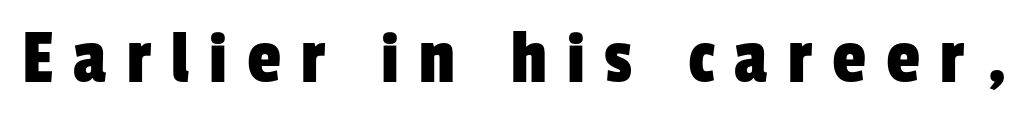
Q: Is the typeface a serif or a sans-serif typeface? A: Sans-serif.
Q: Is the text underlined? A: No.
Q: Is the spacing between letters normal or unusually wide? A: Unusually wide.
Q: Width (condensed, normal, or wide)? A: Condensed.
Q: Stroke contrast? A: Low.
Q: x-height? A: Medium.
Q: Monospaced? A: No.
